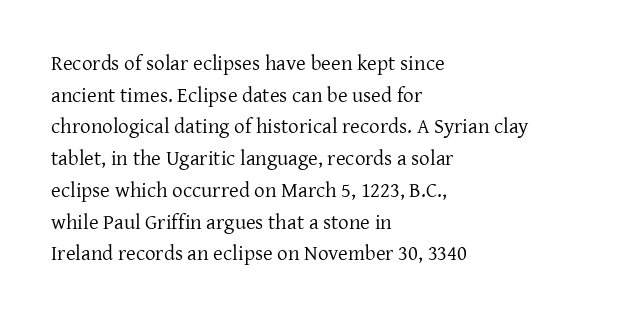
Q: Is the text bold? A: No.
Q: Is the text italic (slanted)? A: No, it is upright.
Q: Is the text underlined? A: No.
Q: How is the paragraph aligned? A: Left-aligned.
Q: Is the spacing between letters normal or unusually wide? A: Normal.
Q: Is the spacing between lines tight, normal or loose? A: Normal.
